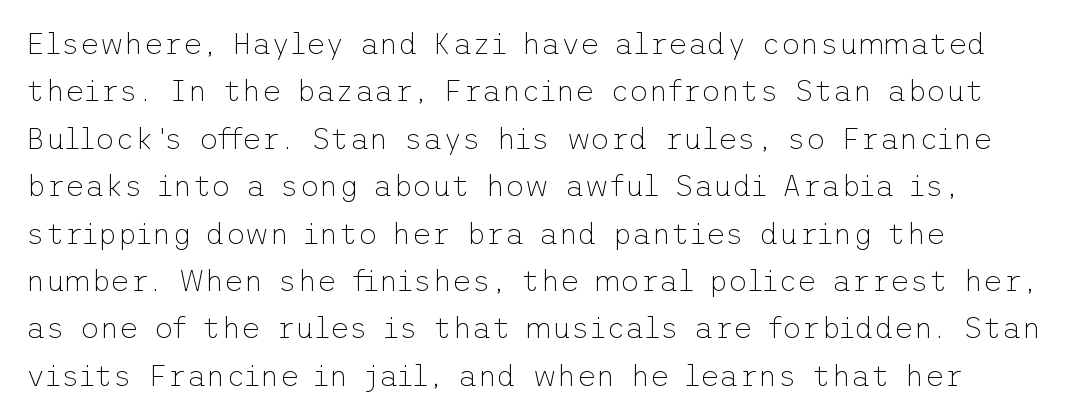
The image shows 30 px thin sans-serif type, upright; set left-aligned, normal line spacing (1.58x), normal letter spacing, not underlined; low stroke contrast and a medium x-height.
